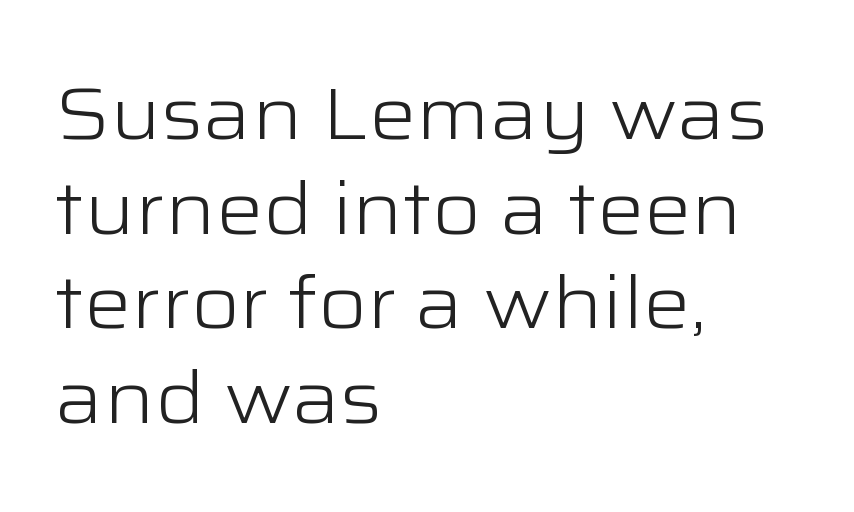
Q: Is the text bold? A: No.
Q: Is the text italic (slanted)? A: No, it is upright.
Q: Is the typeface a serif or a sans-serif typeface? A: Sans-serif.
Q: Is the text underlined? A: No.
Q: How is the paragraph aligned? A: Left-aligned.
Q: Is the spacing between letters normal or unusually wide? A: Normal.
Q: Is the spacing between lines tight, normal or loose? A: Normal.
Q: Width (condensed, normal, or wide)? A: Wide.
Q: Stroke contrast? A: Low.
Q: x-height? A: Medium.
Q: Monospaced? A: No.
